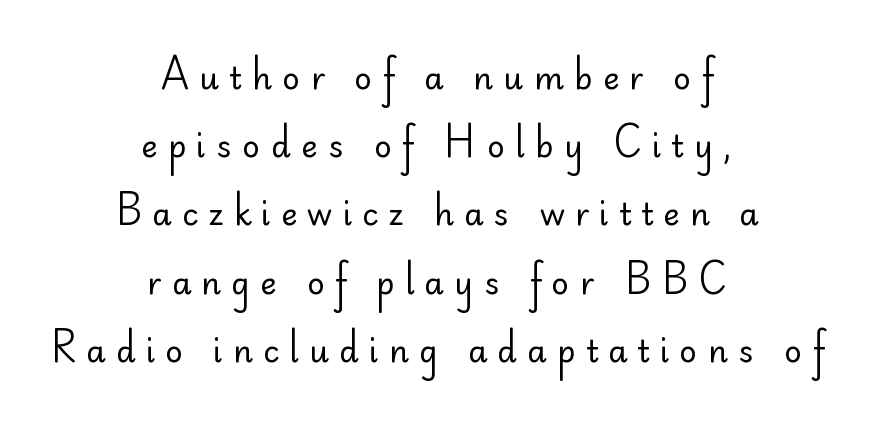
The image shows 31 px regular-weight sans-serif type, upright; set centered, loose line spacing (2.2x), unusually wide letter spacing (+0.33 em), not underlined; low stroke contrast and a small x-height.
